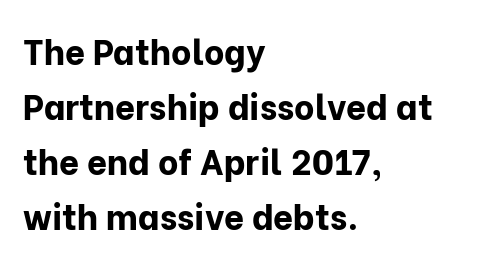
The image shows 35 px bold sans-serif type, upright; set left-aligned, normal line spacing (1.57x), normal letter spacing, not underlined; low stroke contrast and a medium x-height.
